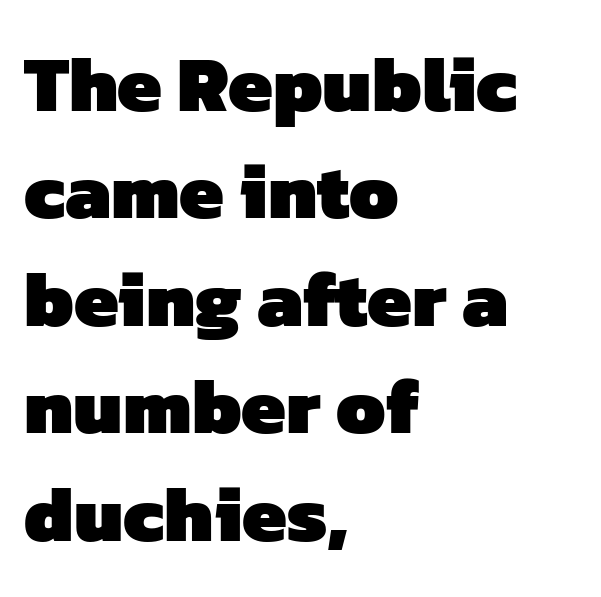
Q: Is the text bold? A: Yes.
Q: Is the typeface a serif or a sans-serif typeface? A: Sans-serif.
Q: Is the text underlined? A: No.
Q: How is the paragraph aligned? A: Left-aligned.
Q: Is the spacing between letters normal or unusually wide? A: Normal.
Q: Is the spacing between lines tight, normal or loose? A: Normal.
Q: Width (condensed, normal, or wide)? A: Normal.
Q: Stroke contrast? A: Low.
Q: x-height? A: Medium.
Q: Monospaced? A: No.
